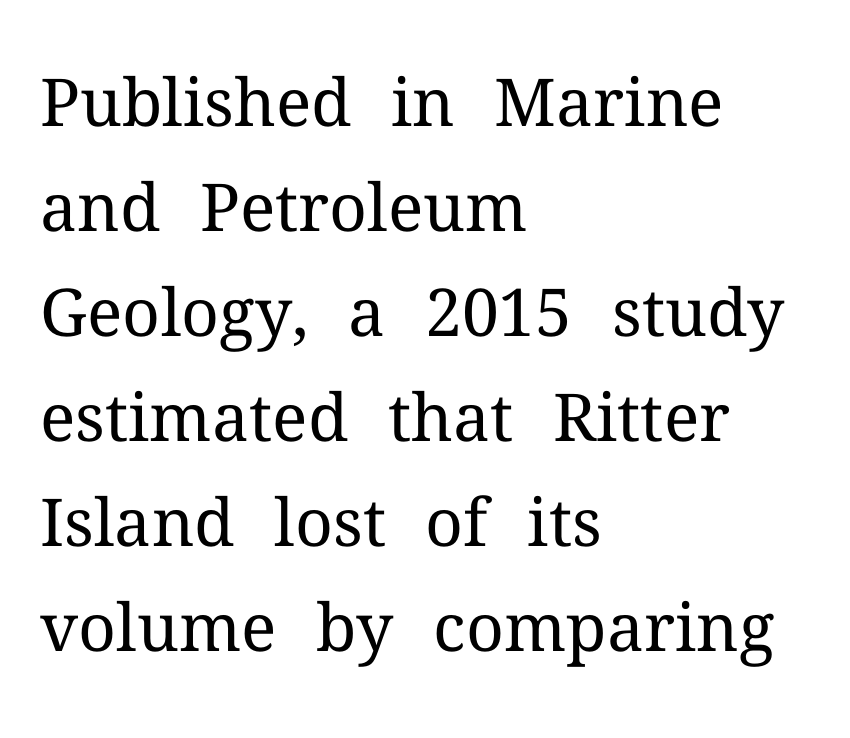
Q: Is the text bold? A: No.
Q: Is the text italic (slanted)? A: No, it is upright.
Q: Is the typeface a serif or a sans-serif typeface? A: Serif.
Q: Is the text underlined? A: No.
Q: How is the paragraph aligned? A: Left-aligned.
Q: Is the spacing between letters normal or unusually wide? A: Normal.
Q: Is the spacing between lines tight, normal or loose? A: Normal.
Q: Width (condensed, normal, or wide)? A: Normal.
Q: Stroke contrast? A: Medium.
Q: x-height? A: Medium.
Q: Monospaced? A: No.
